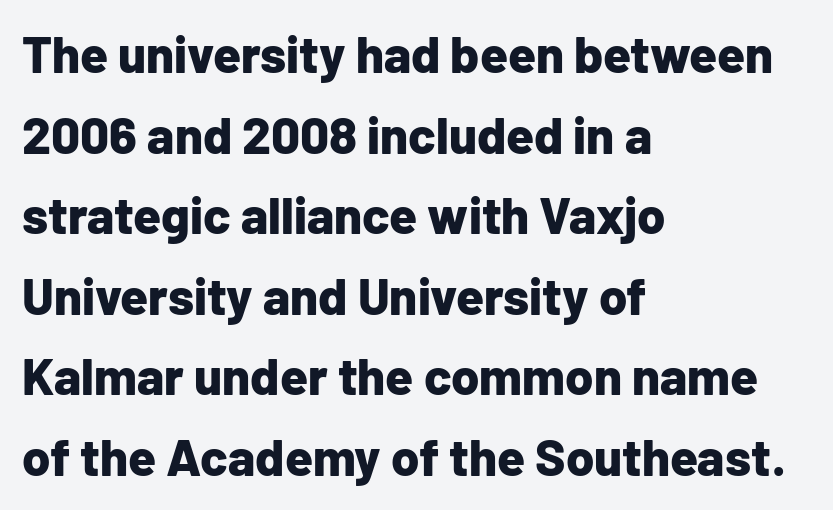
{"serif": "no", "italic": "no", "bold": "yes", "weight": "bold", "width": "normal", "stroke_contrast": "low", "x_height": "medium", "monospaced": "no", "underline": "no", "align": "left", "line_spacing": "normal", "line_spacing_ratio": 1.58, "letter_spacing": "normal", "letter_spacing_em": 0.0, "glyph_px": 51}
